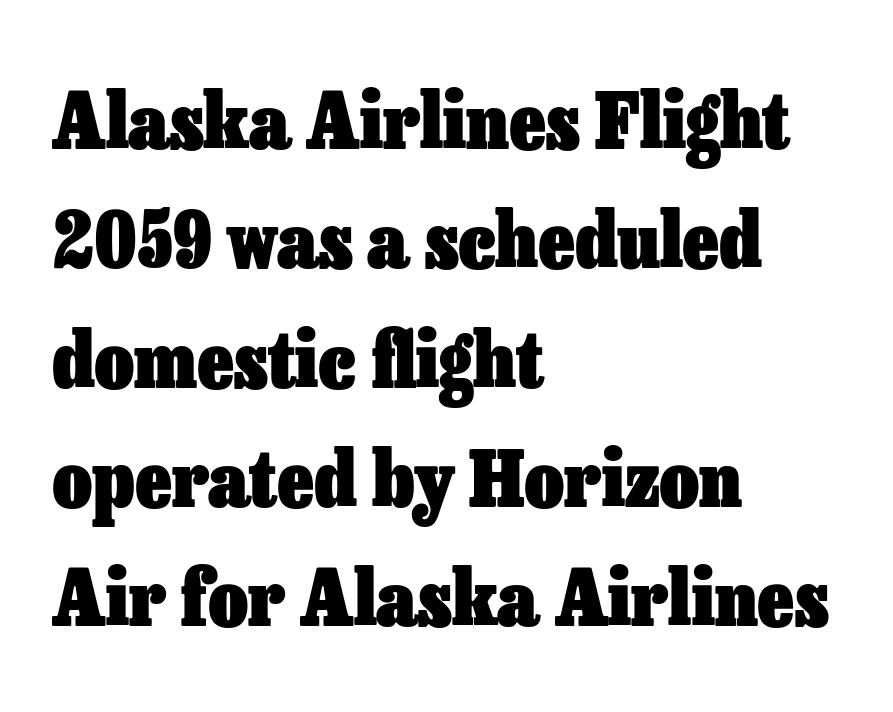
Character widths vary here, with narrow letters taking less room than wide ones. A normal amount of white space separates one row of letters from the next. Rendered with straight, roman letterforms. Line beginnings align vertically; line endings do not.
